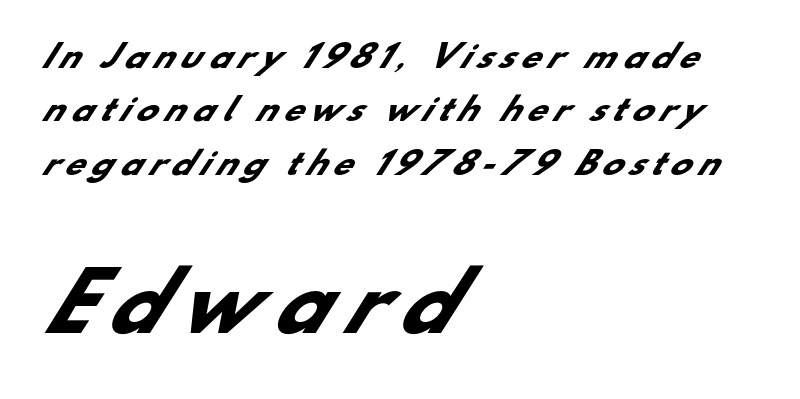
Q: Is the text bold? A: Yes.
Q: Is the typeface a serif or a sans-serif typeface? A: Sans-serif.
Q: Is the text underlined? A: No.
Q: How is the paragraph aligned? A: Left-aligned.
Q: Is the spacing between letters normal or unusually wide? A: Unusually wide.
Q: Which block of text is set in a larger size, the first (top) or the second (bottom)? A: The second (bottom) one.
Q: Width (condensed, normal, or wide)? A: Normal.
Q: Stroke contrast? A: Low.
Q: x-height? A: Small.
Q: Monospaced? A: No.
